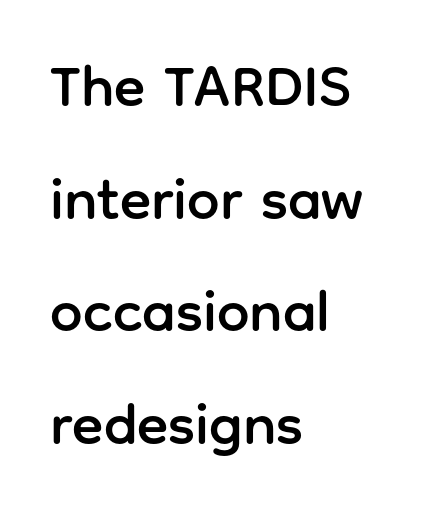
Q: Is the text italic (slanted)? A: No, it is upright.
Q: Is the typeface a serif or a sans-serif typeface? A: Sans-serif.
Q: Is the text underlined? A: No.
Q: How is the paragraph aligned? A: Left-aligned.
Q: Is the spacing between letters normal or unusually wide? A: Normal.
Q: Is the spacing between lines tight, normal or loose? A: Loose.
Q: Width (condensed, normal, or wide)? A: Normal.
Q: Stroke contrast? A: Low.
Q: x-height? A: Medium.
Q: Monospaced? A: No.
